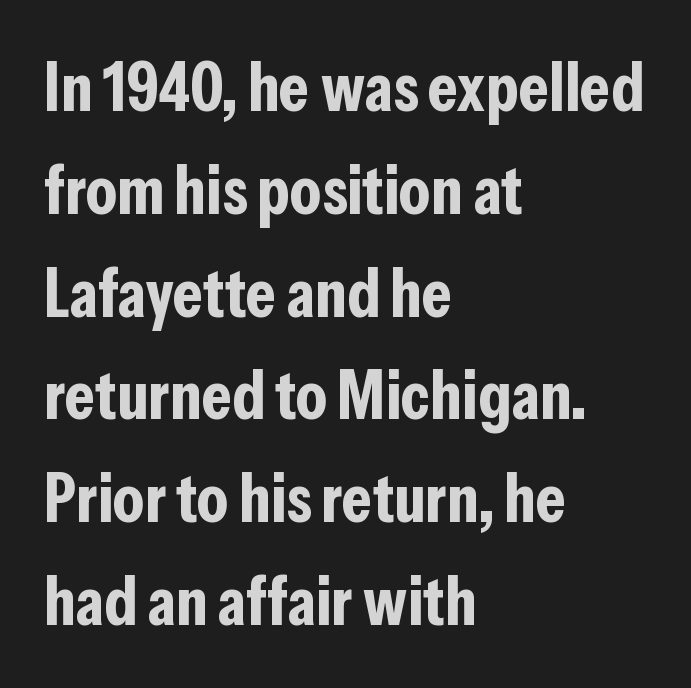
Unmarked baselines from the first word to the last. This block has exactly the height ordinary leading produces. The passage shown is typed in a proportional face where columns would drift. Strokes here are thick enough to call this a true bold. This rendering uses left alignment, leaving the right contour irregular.
